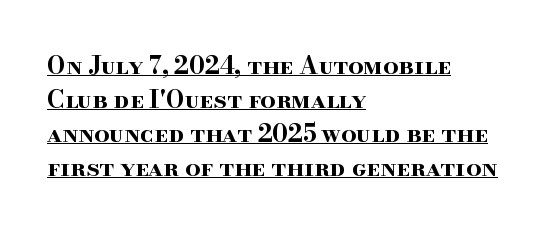
The image shows 24 px bold type, upright; set left-aligned, normal line spacing (1.42x), normal letter spacing, underlined.
